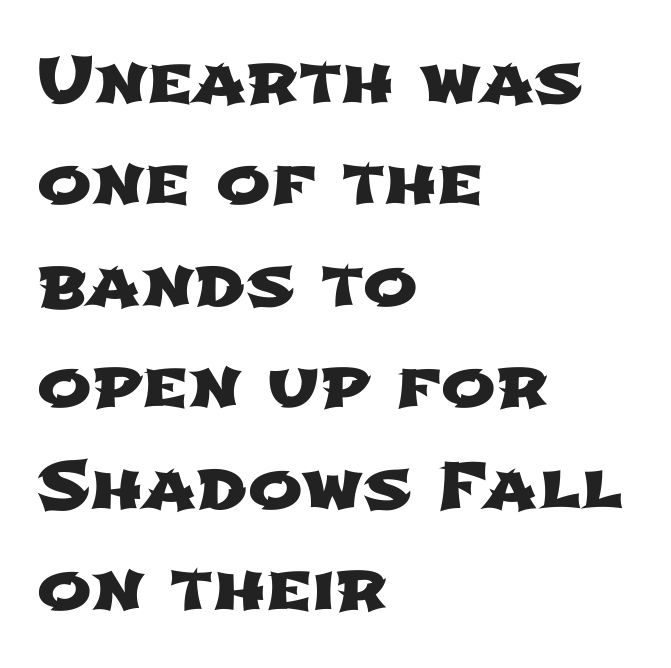
The image shows 65 px wide sans-serif type; set left-aligned, normal line spacing (1.56x), normal letter spacing, not underlined; low stroke contrast and a medium x-height.
